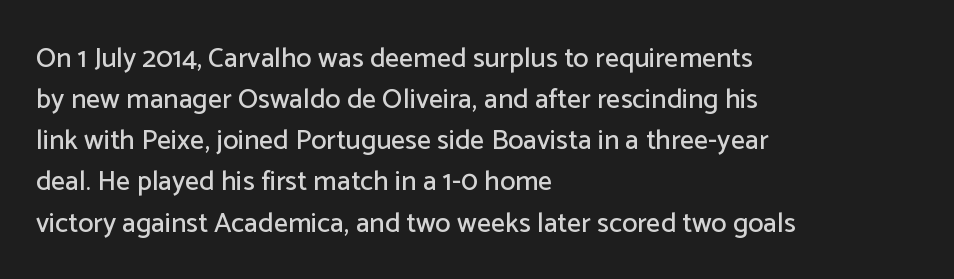
Q: Is the text italic (slanted)? A: No, it is upright.
Q: Is the typeface a serif or a sans-serif typeface? A: Sans-serif.
Q: Is the text underlined? A: No.
Q: How is the paragraph aligned? A: Left-aligned.
Q: Is the spacing between letters normal or unusually wide? A: Normal.
Q: Is the spacing between lines tight, normal or loose? A: Normal.
Q: Width (condensed, normal, or wide)? A: Normal.
Q: Stroke contrast? A: Low.
Q: x-height? A: Medium.
Q: Monospaced? A: No.
